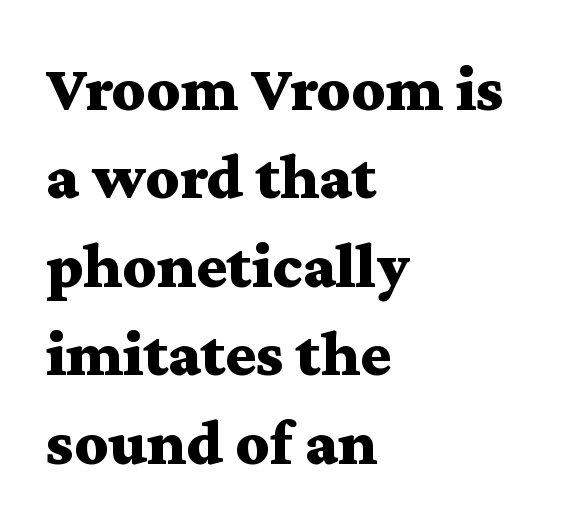
{"serif": "yes", "italic": "no", "bold": "yes", "weight": "bold", "width": "wide", "stroke_contrast": "medium", "x_height": "medium", "monospaced": "no", "underline": "no", "align": "left", "line_spacing": "normal", "line_spacing_ratio": 1.36, "letter_spacing": "normal", "letter_spacing_em": 0.0, "glyph_px": 65}
